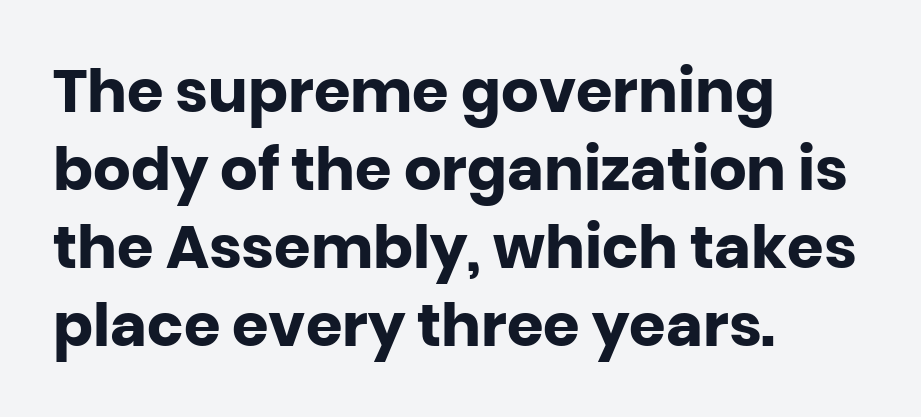
Q: Is the text bold? A: Yes.
Q: Is the text italic (slanted)? A: No, it is upright.
Q: Is the typeface a serif or a sans-serif typeface? A: Sans-serif.
Q: Is the text underlined? A: No.
Q: How is the paragraph aligned? A: Left-aligned.
Q: Is the spacing between letters normal or unusually wide? A: Normal.
Q: Is the spacing between lines tight, normal or loose? A: Normal.
Q: Width (condensed, normal, or wide)? A: Normal.
Q: Stroke contrast? A: Low.
Q: x-height? A: Large.
Q: Monospaced? A: No.
